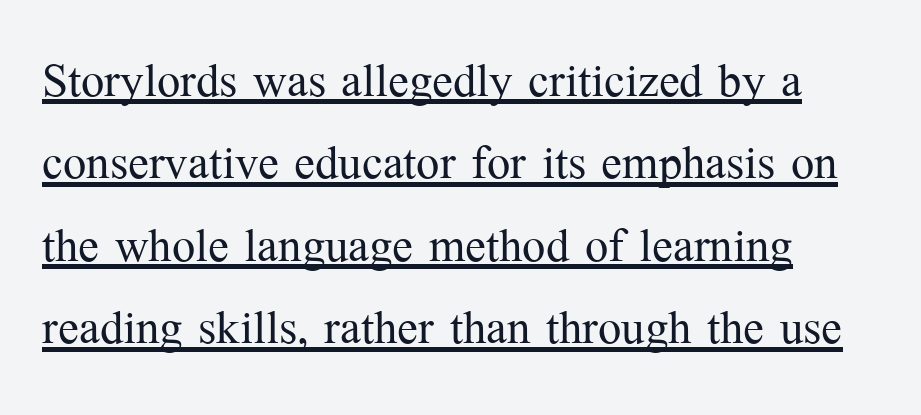
Q: Is the text bold? A: No.
Q: Is the text italic (slanted)? A: No, it is upright.
Q: Is the typeface a serif or a sans-serif typeface? A: Serif.
Q: Is the text underlined? A: Yes.
Q: How is the paragraph aligned? A: Left-aligned.
Q: Is the spacing between letters normal or unusually wide? A: Normal.
Q: Is the spacing between lines tight, normal or loose? A: Normal.
Q: Width (condensed, normal, or wide)? A: Normal.
Q: Stroke contrast? A: Medium.
Q: x-height? A: Medium.
Q: Monospaced? A: No.
